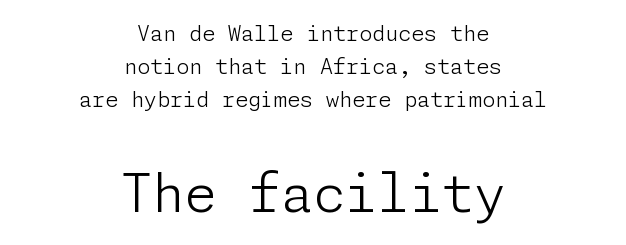
Q: Is the text bold? A: No.
Q: Is the text italic (slanted)? A: No, it is upright.
Q: Is the typeface a serif or a sans-serif typeface? A: Sans-serif.
Q: Is the text underlined? A: No.
Q: How is the paragraph aligned? A: Centered.
Q: Is the spacing between letters normal or unusually wide? A: Normal.
Q: Is the spacing between lines tight, normal or loose? A: Normal.
Q: Which block of text is set in a larger size, the first (top) or the second (bottom)? A: The second (bottom) one.
Q: Width (condensed, normal, or wide)? A: Normal.
Q: Stroke contrast? A: Low.
Q: x-height? A: Medium.
